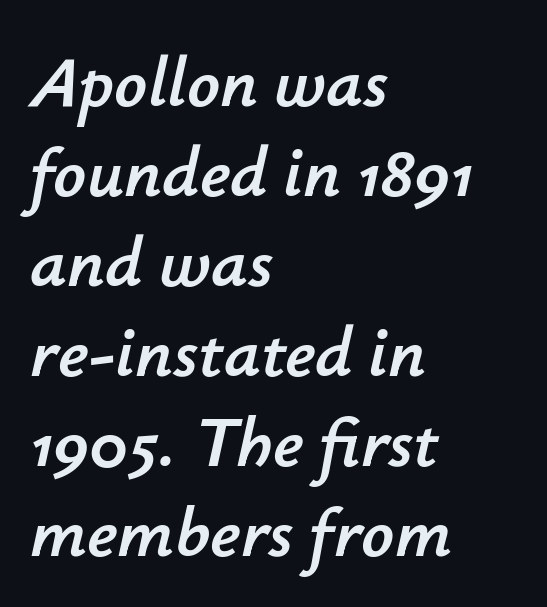
{"italic": "yes", "lean": "right", "slant_degrees": 12, "width": "normal", "stroke_contrast": "low", "x_height": "small", "monospaced": "no", "underline": "no", "align": "left", "line_spacing": "normal", "line_spacing_ratio": 1.25, "letter_spacing": "normal", "letter_spacing_em": 0.0, "glyph_px": 72}
